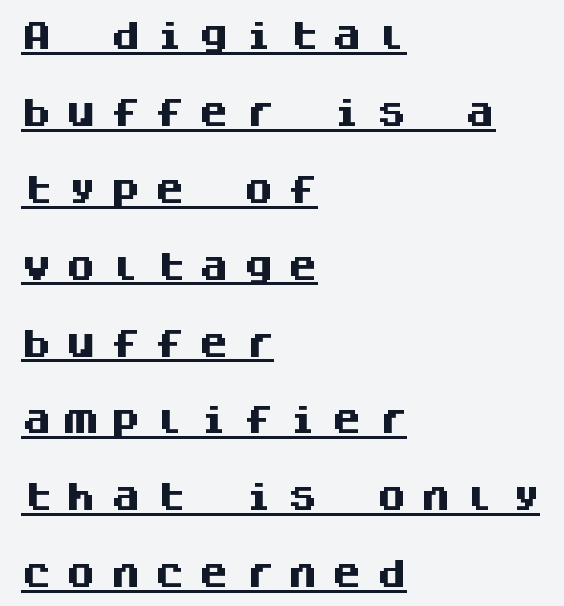
{"serif": "no", "italic": "no", "bold": "yes", "weight": "heavy", "width": "normal", "stroke_contrast": "medium", "x_height": "large", "monospaced": "yes", "underline": "yes", "align": "left", "line_spacing": "loose", "line_spacing_ratio": 2.48, "letter_spacing": "wide", "letter_spacing_em": 0.43, "glyph_px": 31}
